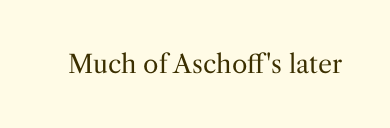
{"italic": "no", "bold": "no", "underline": "no", "letter_spacing": "normal", "letter_spacing_em": 0.0, "glyph_px": 25}
